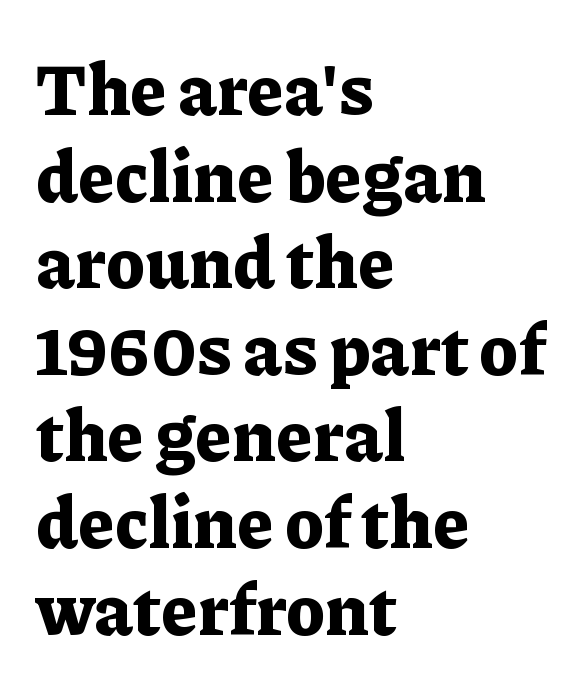
Typesetter's note: full bold, strokes at maximum text heaviness. Serif or sans? Serif — the stroke terminals have little feet. The rendering uses natural spacing where letterforms have individual widths. Lines of text with bare space underneath. The face used here is rendered with its standard letterfit. A student would call this left alignment; a typographer would say flush left, rag right.
